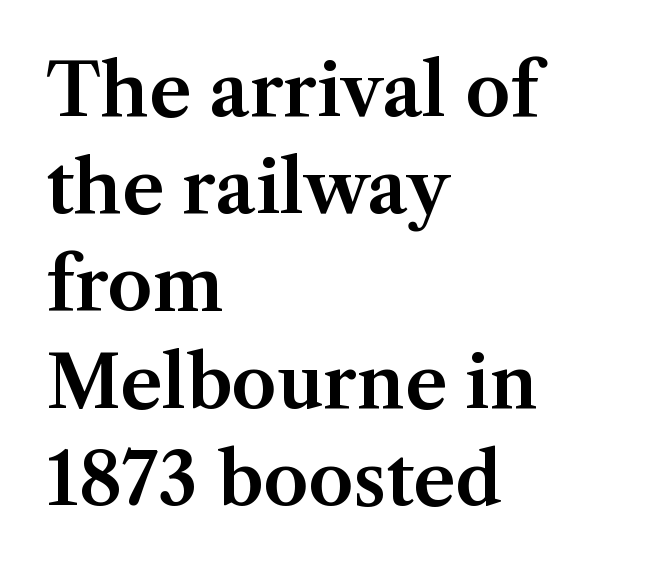
The image shows 72 px serif type, upright; set left-aligned, normal line spacing (1.35x), normal letter spacing, not underlined; medium stroke contrast and a medium x-height.
